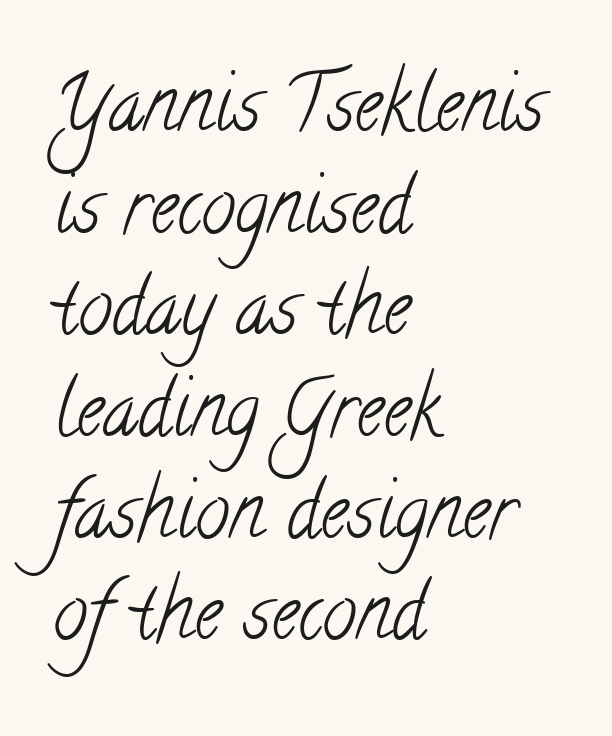
Q: Is the text bold? A: No.
Q: Is the typeface a serif or a sans-serif typeface? A: Serif.
Q: Is the text underlined? A: No.
Q: How is the paragraph aligned? A: Left-aligned.
Q: Is the spacing between letters normal or unusually wide? A: Normal.
Q: Is the spacing between lines tight, normal or loose? A: Normal.
Q: Width (condensed, normal, or wide)? A: Condensed.
Q: Stroke contrast? A: Low.
Q: x-height? A: Small.
Q: Monospaced? A: No.
